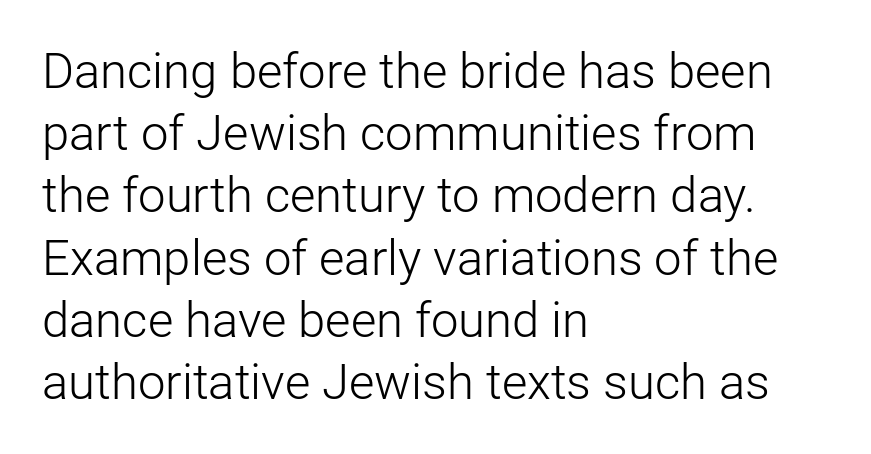
Proportional: the letters do not fall into vertical columns. Each line starts at the same left margin while the right side varies. Rendered with straight, roman letterforms. The typesetting does not lean heavy: it is not bold.
